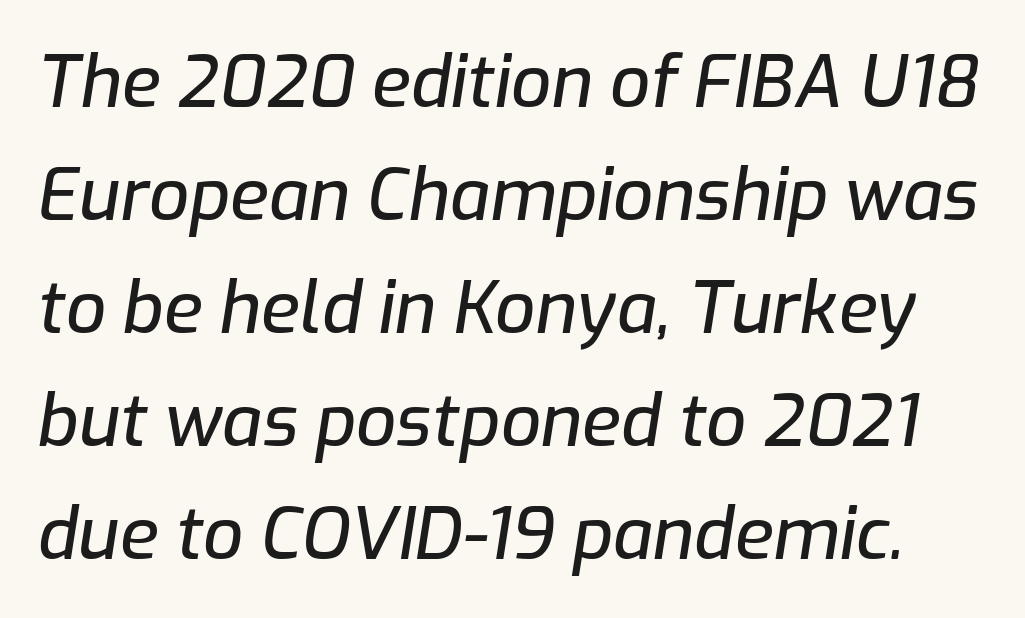
{"italic": "yes", "lean": "right", "slant_degrees": 9, "width": "normal", "stroke_contrast": "low", "x_height": "medium", "monospaced": "no", "underline": "no", "line_spacing": "normal", "line_spacing_ratio": 1.59, "letter_spacing": "normal", "letter_spacing_em": 0.0, "glyph_px": 71}
